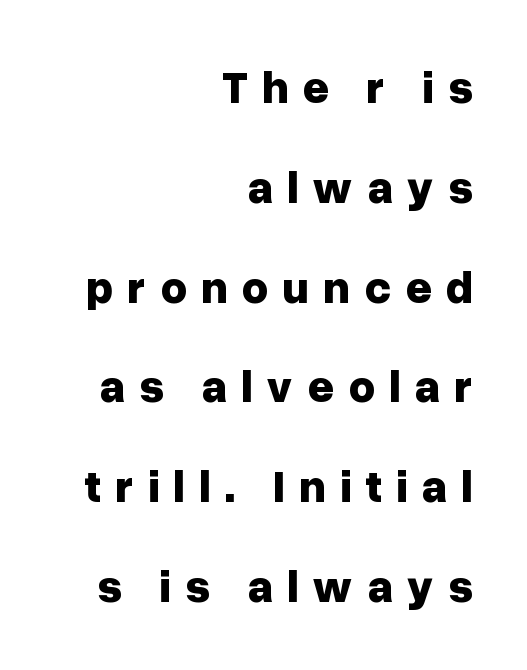
{"serif": "no", "italic": "no", "bold": "yes", "weight": "bold", "width": "normal", "stroke_contrast": "low", "x_height": "medium", "monospaced": "no", "underline": "no", "align": "right", "line_spacing": "loose", "line_spacing_ratio": 2.17, "letter_spacing": "wide", "letter_spacing_em": 0.3, "glyph_px": 46}
